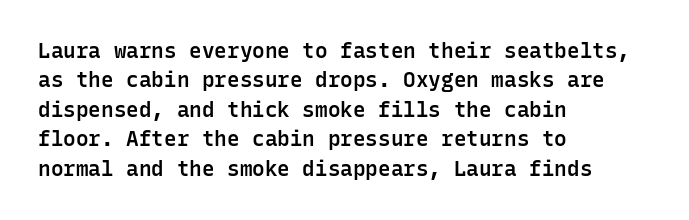
Q: Is the text bold? A: Semi-bold.
Q: Is the text italic (slanted)? A: No, it is upright.
Q: Is the text underlined? A: No.
Q: How is the paragraph aligned? A: Left-aligned.
Q: Is the spacing between letters normal or unusually wide? A: Normal.
Q: Is the spacing between lines tight, normal or loose? A: Normal.
